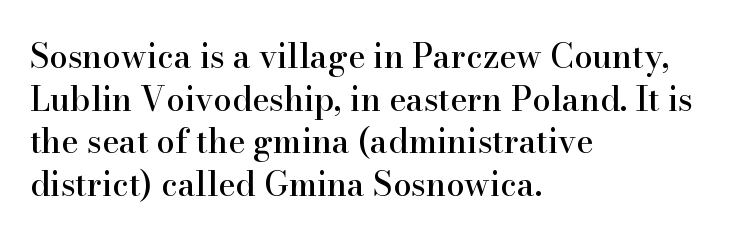
The image shows 33 px serif type, upright; set left-aligned, normal line spacing (1.29x), normal letter spacing, not underlined; high stroke contrast and a small x-height.
